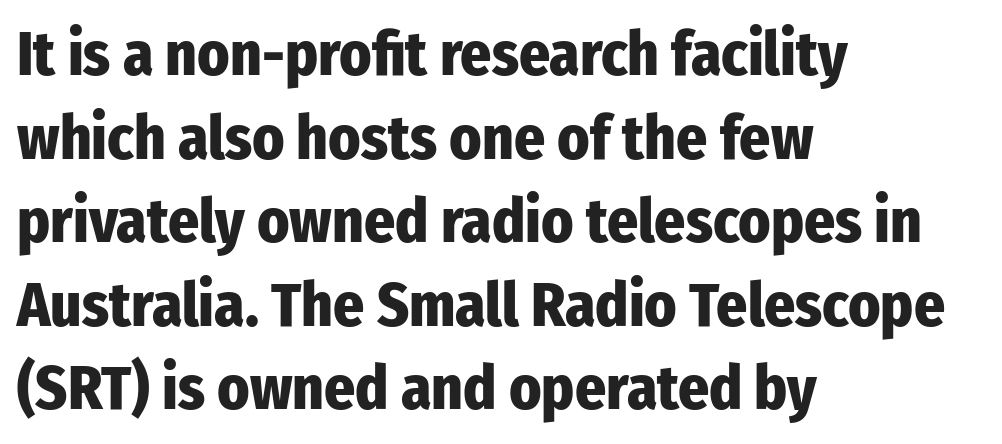
{"serif": "no", "italic": "no", "bold": "yes", "weight": "heavy", "width": "condensed", "stroke_contrast": "low", "x_height": "medium", "monospaced": "no", "underline": "no", "align": "left", "line_spacing": "normal", "line_spacing_ratio": 1.37, "letter_spacing": "normal", "letter_spacing_em": 0.0, "glyph_px": 61}
